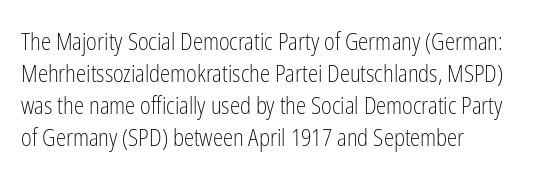
Counters stay open thanks to moderate or lighter strokes. Observe the ordinary spacing: letters are neighbours, not strangers. Interline gaps are of average width in this sample. Each row of text sits above clean, open space.
